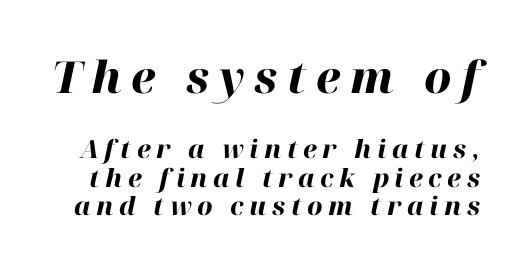
{"italic": "yes", "lean": "right", "slant_degrees": 12, "bold": "yes", "weight": "heavy", "width": "normal", "stroke_contrast": "high", "x_height": "medium", "monospaced": "no", "underline": "no", "line_spacing": "tight", "line_spacing_ratio": 1.15, "letter_spacing": "wide", "letter_spacing_em": 0.22, "larger_block": "first", "size_ratio": 1.76, "glyph_px": 44}
